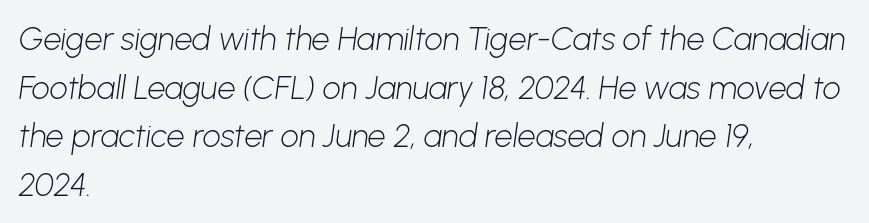
The image shows 32 px light sans-serif type; set left-aligned, normal line spacing (1.52x), normal letter spacing, not underlined; low stroke contrast and a medium x-height.
